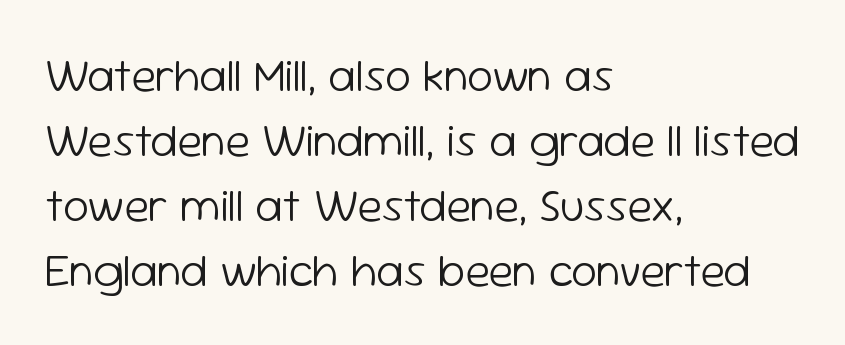
{"serif": "no", "italic": "no", "bold": "no", "weight": "light", "width": "normal", "stroke_contrast": "low", "x_height": "medium", "monospaced": "no", "underline": "no", "align": "left", "line_spacing": "normal", "line_spacing_ratio": 1.41, "letter_spacing": "normal", "letter_spacing_em": 0.0, "glyph_px": 46}
